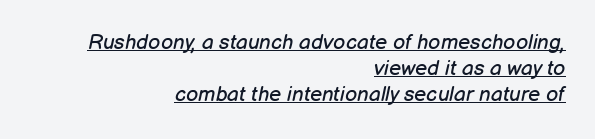
Q: Is the text bold? A: No.
Q: Is the text italic (slanted)? A: Yes, it leans right by about 12 degrees.
Q: Is the text underlined? A: Yes.
Q: How is the paragraph aligned? A: Right-aligned.
Q: Is the spacing between letters normal or unusually wide? A: Normal.
